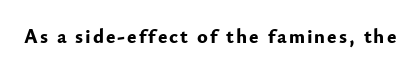
The type sits square on the baseline with zero lean. Lines of text with bare space underneath. Does the weight exceed regular? Yes, all the way to bold.
